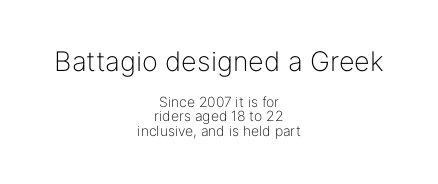
{"italic": "no", "bold": "no", "underline": "no", "align": "center", "line_spacing": "tight", "line_spacing_ratio": 1.02, "letter_spacing": "normal", "letter_spacing_em": 0.0, "larger_block": "first", "size_ratio": 1.93, "glyph_px": 27}
